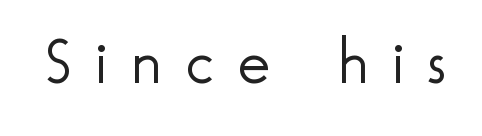
Q: Is the text bold? A: No.
Q: Is the text italic (slanted)? A: No, it is upright.
Q: Is the typeface a serif or a sans-serif typeface? A: Sans-serif.
Q: Is the text underlined? A: No.
Q: Is the spacing between letters normal or unusually wide? A: Unusually wide.
Q: Width (condensed, normal, or wide)? A: Normal.
Q: x-height? A: Small.
Q: Monospaced? A: No.
